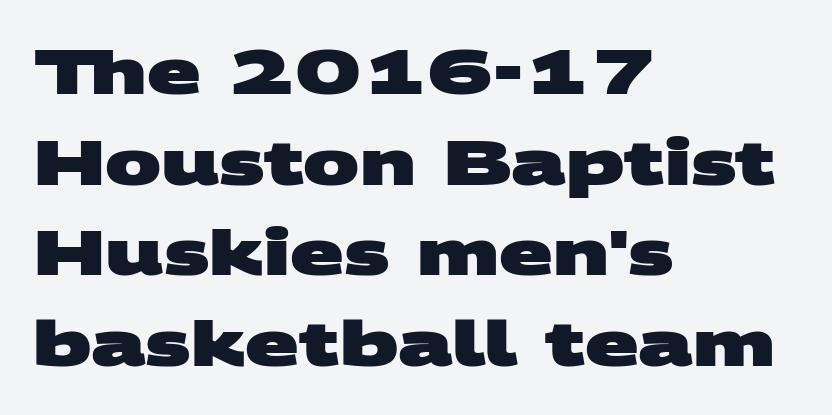
Q: Is the text bold? A: Yes.
Q: Is the typeface a serif or a sans-serif typeface? A: Sans-serif.
Q: Is the text underlined? A: No.
Q: How is the paragraph aligned? A: Left-aligned.
Q: Is the spacing between letters normal or unusually wide? A: Normal.
Q: Is the spacing between lines tight, normal or loose? A: Normal.
Q: Width (condensed, normal, or wide)? A: Wide.
Q: Stroke contrast? A: Medium.
Q: x-height? A: Large.
Q: Monospaced? A: No.
